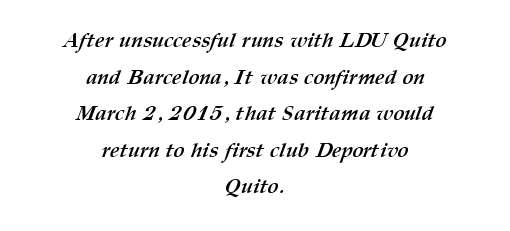
Its strokes are broad and dark, the hallmark of bold type. This sample uses plain, unmodified letter spacing. Where is the straight margin? There isn't one; the lines are centered. Rule under the text: the space is simply empty.
